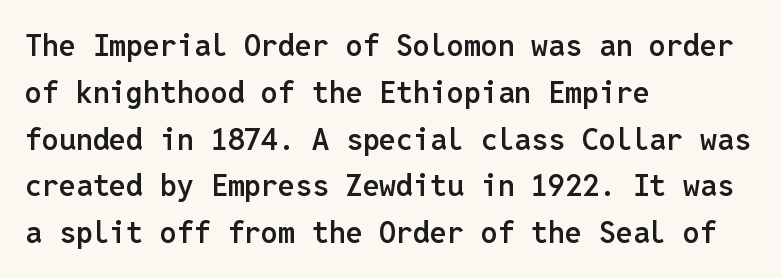
{"serif": "no", "italic": "no", "bold": "semi", "weight": "semibold", "width": "normal", "stroke_contrast": "low", "x_height": "medium", "monospaced": "yes", "underline": "no", "align": "left", "line_spacing": "normal", "line_spacing_ratio": 1.56, "letter_spacing": "normal", "letter_spacing_em": 0.0, "glyph_px": 30}
